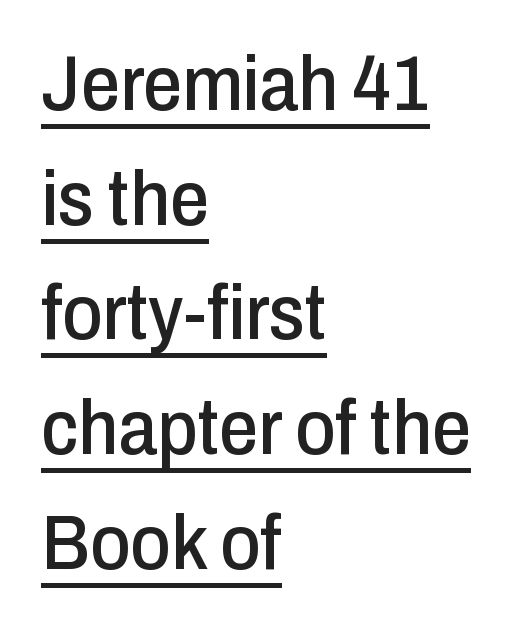
The block of text has a typical density, with ordinary space between rows. A typesetter would call this proportional, since set widths differ per character. These lines are composed in type without serifs. Each word holds together tightly as a unit, with standard inter-letter gaps. Do the letters lean? They stand straight.
